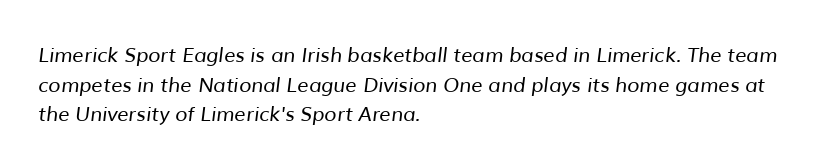
The image shows 20 px text type; set left-aligned, normal line spacing (1.48x), normal letter spacing, not underlined.
